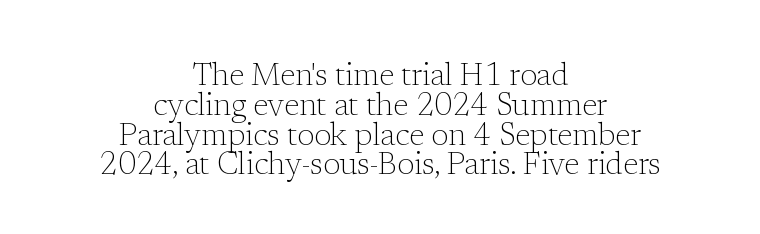
Students, note that the glyphs here touch the page at normal intervals. Is this a heavy cut? Hardly; it is regular or lighter. Quick note: interline space is minimal. This sample has the flowing, uneven cadence of proportional lettering. Nobody drew a line under any word here.
